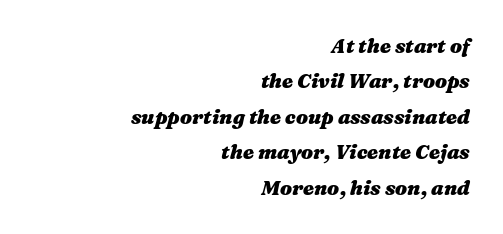
{"italic": "yes", "lean": "right", "slant_degrees": 16, "bold": "yes", "underline": "no", "align": "right", "line_spacing_ratio": 1.77, "letter_spacing": "normal", "letter_spacing_em": 0.0, "glyph_px": 20}
